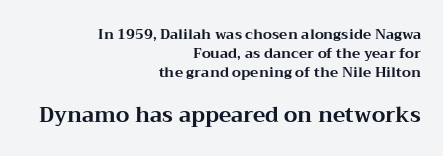
The image shows 21 px bold type, upright; set right-aligned, normal line spacing (1.36x), normal letter spacing, not underlined; the second (bottom) block is 1.5x larger.
